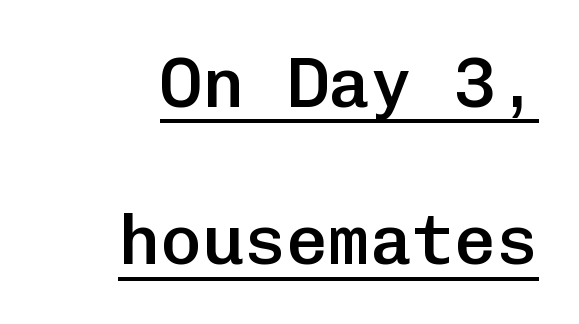
{"serif": "no", "italic": "no", "bold": "semi", "weight": "semibold", "width": "normal", "stroke_contrast": "low", "x_height": "medium", "monospaced": "yes", "underline": "yes", "align": "right", "line_spacing": "loose", "line_spacing_ratio": 2.25, "letter_spacing": "normal", "letter_spacing_em": 0.0, "glyph_px": 70}
